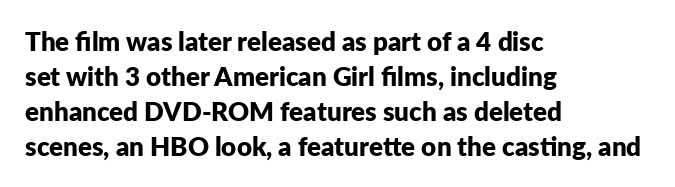
The image shows 26 px bold type, upright; set left-aligned, normal line spacing (1.34x), normal letter spacing, not underlined.
